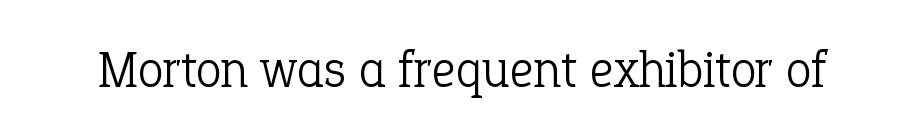
{"serif": "yes", "italic": "no", "bold": "no", "weight": "light", "width": "normal", "stroke_contrast": "low", "x_height": "medium", "monospaced": "no", "underline": "no", "letter_spacing": "normal", "letter_spacing_em": 0.0, "glyph_px": 52}
